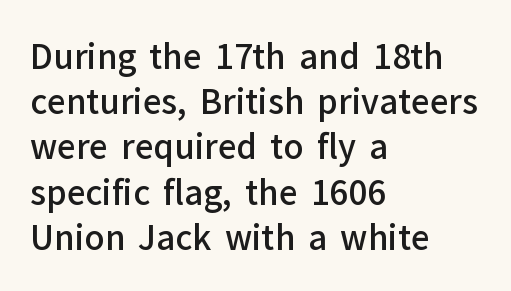
Do the characters align in a grid? No, the font is proportional. The setting favours the left margin, as ordinary paragraphs usually do. Nobody touched the tracking dial on this one. The rendering shows plain stroke endings on the letterforms — a sans-serif design. Every character sits straight up, as roman type does.
